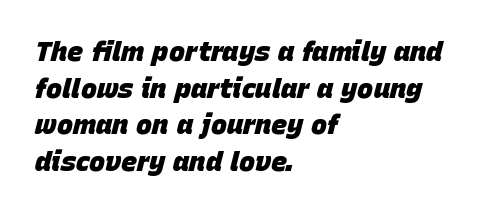
Emphasis by weight is at full strength: bold. The words here are not underlined. The passage shown stacks its lines at a standard gap. The letters sit at their default tracking, neither squeezed nor spread.
